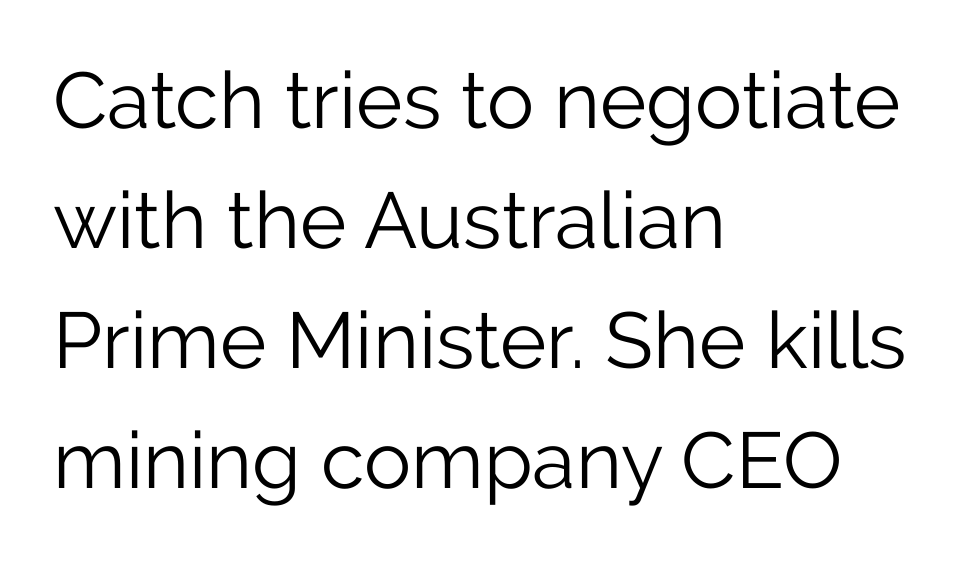
{"serif": "no", "italic": "no", "bold": "no", "weight": "light", "width": "normal", "stroke_contrast": "low", "x_height": "medium", "monospaced": "no", "underline": "no", "align": "left", "line_spacing": "normal", "line_spacing_ratio": 1.52, "letter_spacing": "normal", "letter_spacing_em": 0.0, "glyph_px": 79}
